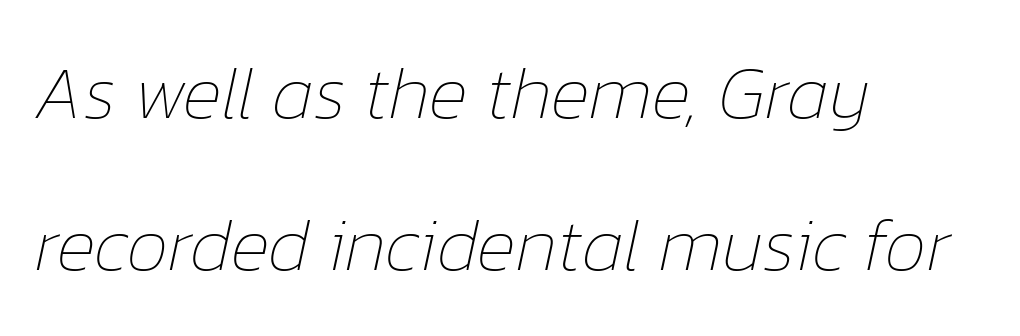
Q: Is the text bold? A: No.
Q: Is the text italic (slanted)? A: Yes, it leans right by about 12 degrees.
Q: Is the text underlined? A: No.
Q: How is the paragraph aligned? A: Left-aligned.
Q: Is the spacing between letters normal or unusually wide? A: Normal.
Q: Is the spacing between lines tight, normal or loose? A: Loose.
Q: Width (condensed, normal, or wide)? A: Normal.
Q: Stroke contrast? A: Low.
Q: x-height? A: Medium.
Q: Monospaced? A: No.
